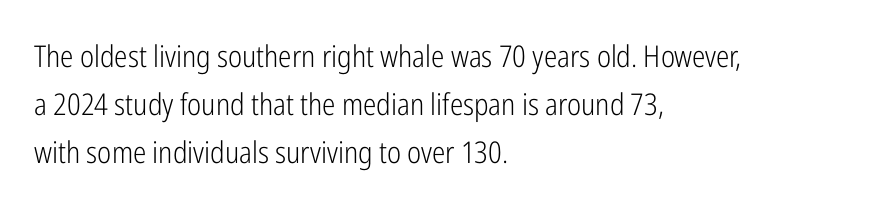
Q: Is the text bold? A: No.
Q: Is the text italic (slanted)? A: No, it is upright.
Q: Is the typeface a serif or a sans-serif typeface? A: Sans-serif.
Q: Is the text underlined? A: No.
Q: How is the paragraph aligned? A: Left-aligned.
Q: Is the spacing between letters normal or unusually wide? A: Normal.
Q: Is the spacing between lines tight, normal or loose? A: Normal.
Q: Width (condensed, normal, or wide)? A: Condensed.
Q: Stroke contrast? A: Low.
Q: x-height? A: Medium.
Q: Monospaced? A: No.
